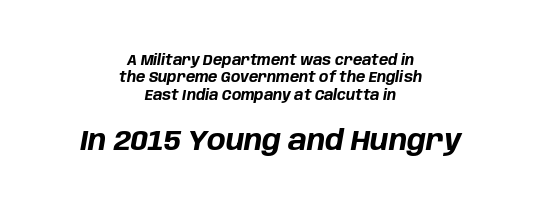
Q: Is the text bold? A: Yes.
Q: Is the text italic (slanted)? A: Yes, it leans right by about 10 degrees.
Q: Is the text underlined? A: No.
Q: How is the paragraph aligned? A: Centered.
Q: Is the spacing between letters normal or unusually wide? A: Normal.
Q: Which block of text is set in a larger size, the first (top) or the second (bottom)? A: The second (bottom) one.
Q: Width (condensed, normal, or wide)? A: Normal.
Q: Stroke contrast? A: Low.
Q: x-height? A: Large.
Q: Monospaced? A: No.
